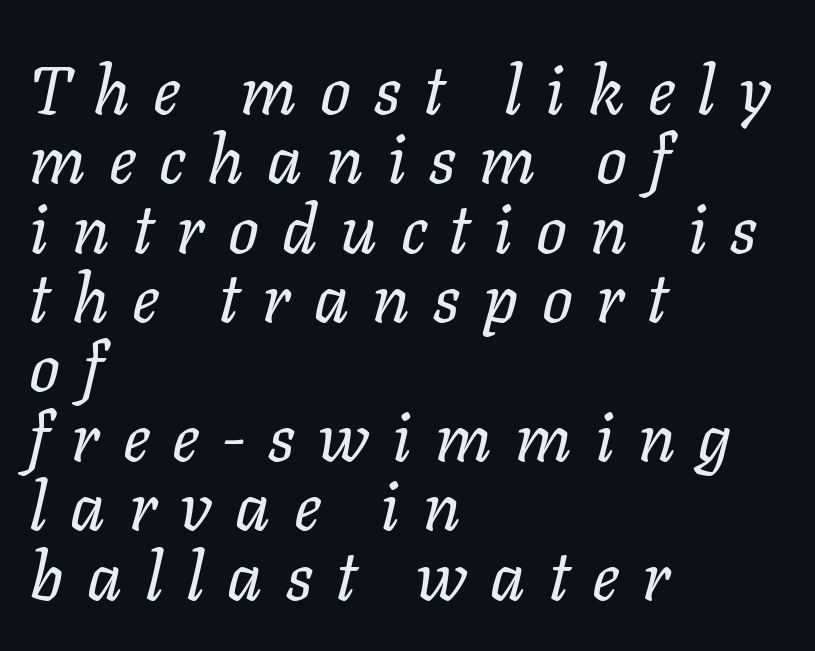
Q: Is the text bold? A: No.
Q: Is the text italic (slanted)? A: Yes, it leans right by about 11 degrees.
Q: Is the text underlined? A: No.
Q: How is the paragraph aligned? A: Left-aligned.
Q: Is the spacing between letters normal or unusually wide? A: Unusually wide.
Q: Is the spacing between lines tight, normal or loose? A: Tight.
Q: Width (condensed, normal, or wide)? A: Normal.
Q: Stroke contrast? A: Low.
Q: x-height? A: Medium.
Q: Monospaced? A: No.
